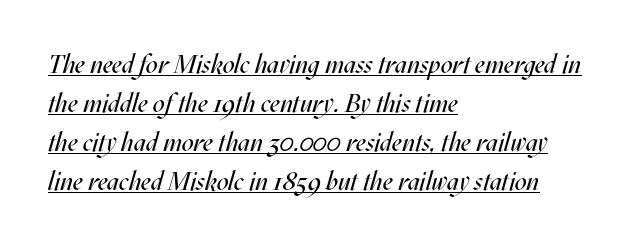
The image shows 26 px text type, italic (leaning right); set left-aligned, normal line spacing (1.5x), normal letter spacing, underlined.
